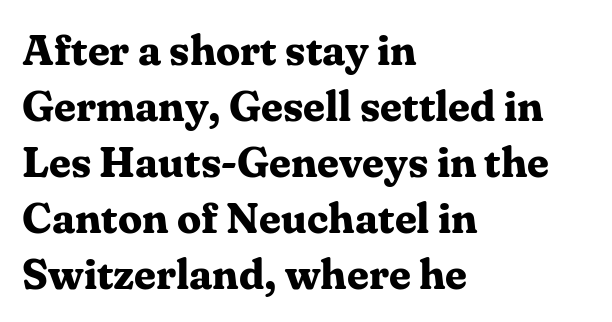
Each row of text sits above clean, open space. Is this a fixed-width face? No — the glyphs have proportional, varying widths. The setting favours the left margin, as ordinary paragraphs usually do. Old-style or modern, the face here clearly has serifs. Caption: bold face, heavy strokes. These lines were composed using upright roman letters.
